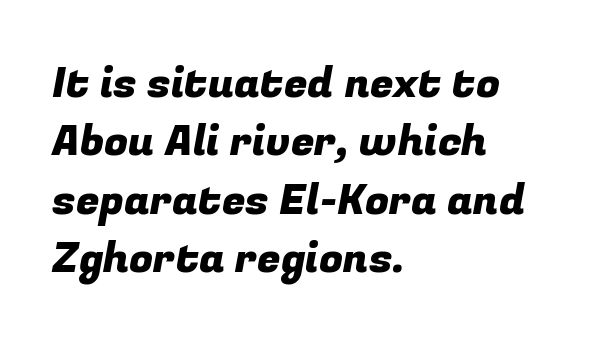
Q: Is the typeface a serif or a sans-serif typeface? A: Sans-serif.
Q: Is the text underlined? A: No.
Q: How is the paragraph aligned? A: Left-aligned.
Q: Is the spacing between letters normal or unusually wide? A: Normal.
Q: Is the spacing between lines tight, normal or loose? A: Normal.
Q: Width (condensed, normal, or wide)? A: Normal.
Q: Stroke contrast? A: Low.
Q: x-height? A: Medium.
Q: Monospaced? A: No.
